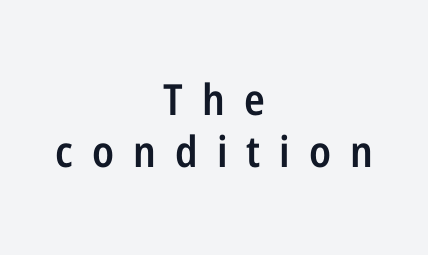
Each letter keeps its own natural width here, so spacing adapts to shape. This sample uses expanded letter spacing, leaving extra air between glyphs. Has an underline been added? It has not. Stroke terminals: plain, sans-serif. The typography opts for an upright posture over an oblique one. These lines stack symmetrically, like a column narrowing and widening about its center.
